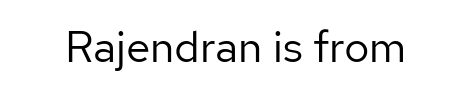
The image shows 44 px regular-weight sans-serif type, upright; set normal letter spacing, not underlined; low stroke contrast and a medium x-height.
